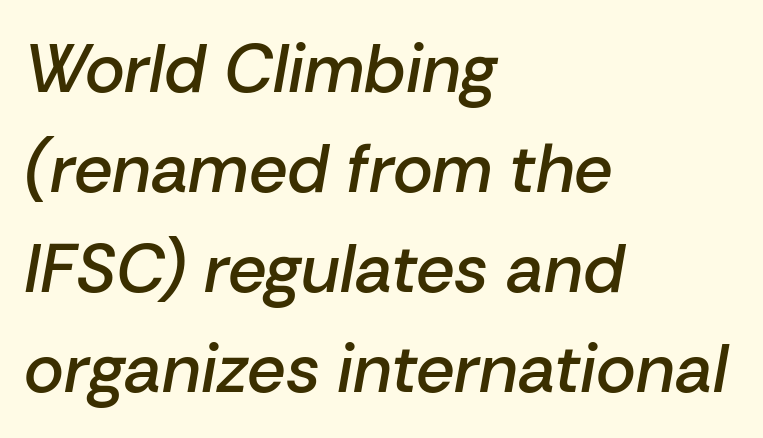
{"italic": "yes", "lean": "right", "slant_degrees": 10, "bold": "semi", "weight": "semibold", "width": "normal", "stroke_contrast": "low", "x_height": "medium", "monospaced": "no", "underline": "no", "align": "left", "line_spacing": "normal", "line_spacing_ratio": 1.47, "letter_spacing": "normal", "letter_spacing_em": 0.0, "glyph_px": 68}
